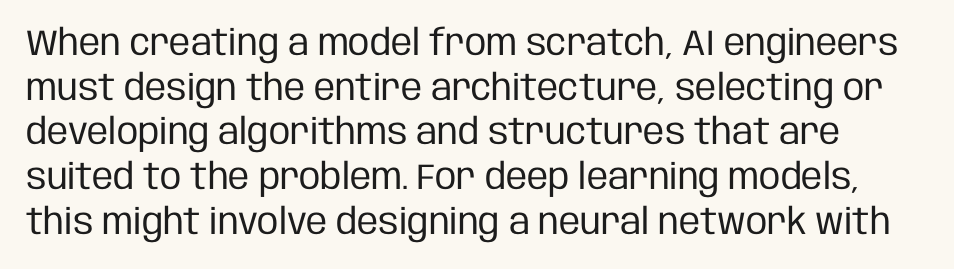
Q: Is the text bold? A: No.
Q: Is the text italic (slanted)? A: No, it is upright.
Q: Is the typeface a serif or a sans-serif typeface? A: Sans-serif.
Q: Is the text underlined? A: No.
Q: Is the spacing between letters normal or unusually wide? A: Normal.
Q: Width (condensed, normal, or wide)? A: Condensed.
Q: Stroke contrast? A: Low.
Q: x-height? A: Large.
Q: Monospaced? A: No.
